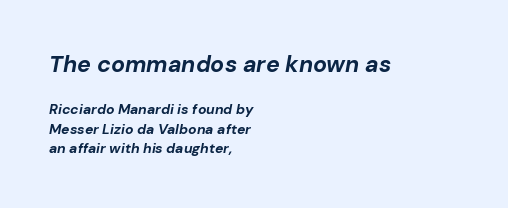
It's the slanting kind of type. Here the first block reads like a headline and the second like body copy. Is the letter spacing exaggerated? No — it looks like the ordinary default. How would I describe the line gaps? Plain and ordinary. Stroke thickness is high; the sample reads as a true bold.
